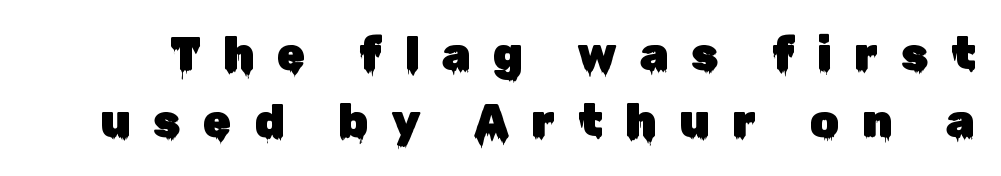
Q: Is the text italic (slanted)? A: No, it is upright.
Q: Is the typeface a serif or a sans-serif typeface? A: Sans-serif.
Q: Is the text underlined? A: No.
Q: Is the spacing between letters normal or unusually wide? A: Unusually wide.
Q: Is the spacing between lines tight, normal or loose? A: Normal.
Q: Width (condensed, normal, or wide)? A: Normal.
Q: Stroke contrast? A: Low.
Q: x-height? A: Medium.
Q: Monospaced? A: No.
